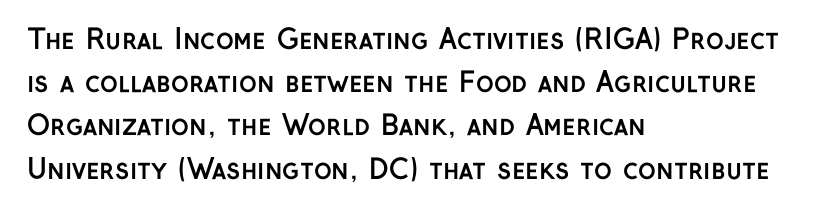
Q: Is the text bold? A: Yes.
Q: Is the text italic (slanted)? A: No, it is upright.
Q: Is the text underlined? A: No.
Q: How is the paragraph aligned? A: Left-aligned.
Q: Is the spacing between letters normal or unusually wide? A: Normal.
Q: Is the spacing between lines tight, normal or loose? A: Normal.
